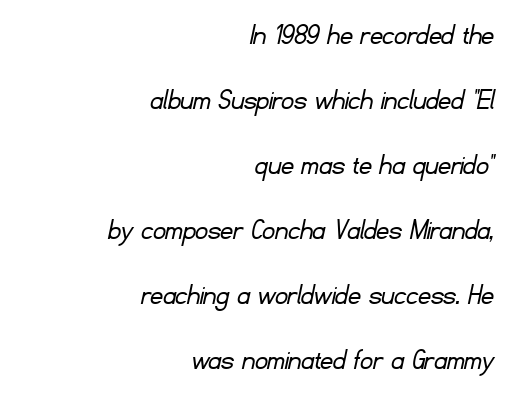
The image shows 31 px light sans-serif type; set right-aligned, loose line spacing (2.1x), normal letter spacing, not underlined; low stroke contrast and a small x-height.
